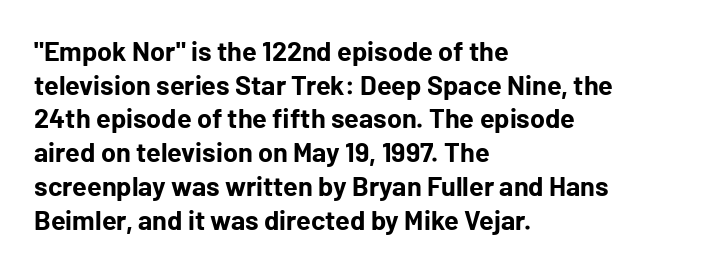
The image shows 27 px bold type, upright; set left-aligned, normal line spacing (1.25x), normal letter spacing, not underlined.
